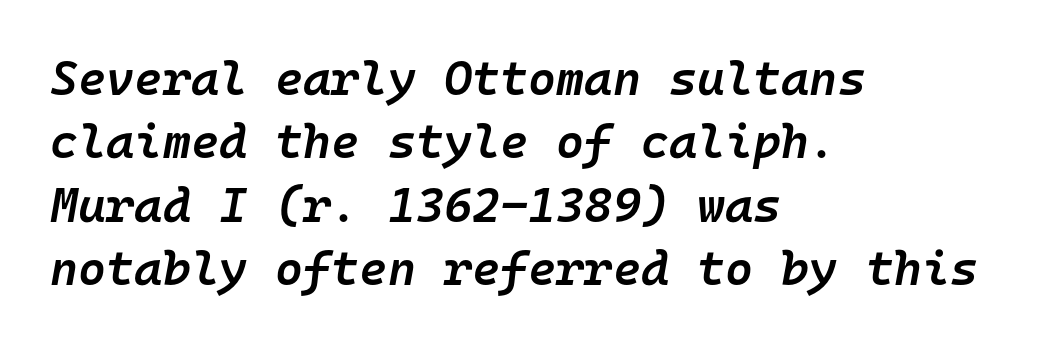
Q: Is the text bold? A: Semi-bold.
Q: Is the text italic (slanted)? A: Yes, it leans right by about 10 degrees.
Q: Is the text underlined? A: No.
Q: How is the paragraph aligned? A: Left-aligned.
Q: Is the spacing between letters normal or unusually wide? A: Normal.
Q: Is the spacing between lines tight, normal or loose? A: Normal.
Q: Width (condensed, normal, or wide)? A: Normal.
Q: Stroke contrast? A: Low.
Q: x-height? A: Medium.
Q: Monospaced? A: Yes.
